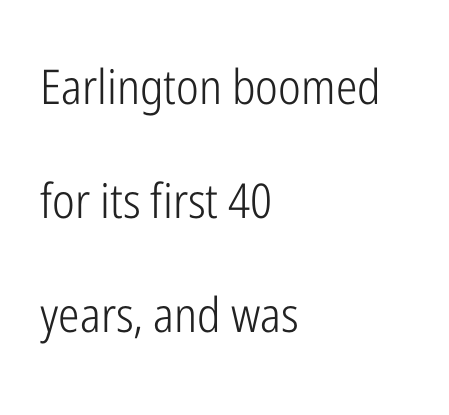
Q: Is the text bold? A: No.
Q: Is the text italic (slanted)? A: No, it is upright.
Q: Is the typeface a serif or a sans-serif typeface? A: Sans-serif.
Q: Is the text underlined? A: No.
Q: How is the paragraph aligned? A: Left-aligned.
Q: Is the spacing between letters normal or unusually wide? A: Normal.
Q: Is the spacing between lines tight, normal or loose? A: Loose.
Q: Width (condensed, normal, or wide)? A: Condensed.
Q: Stroke contrast? A: Low.
Q: x-height? A: Medium.
Q: Monospaced? A: No.
